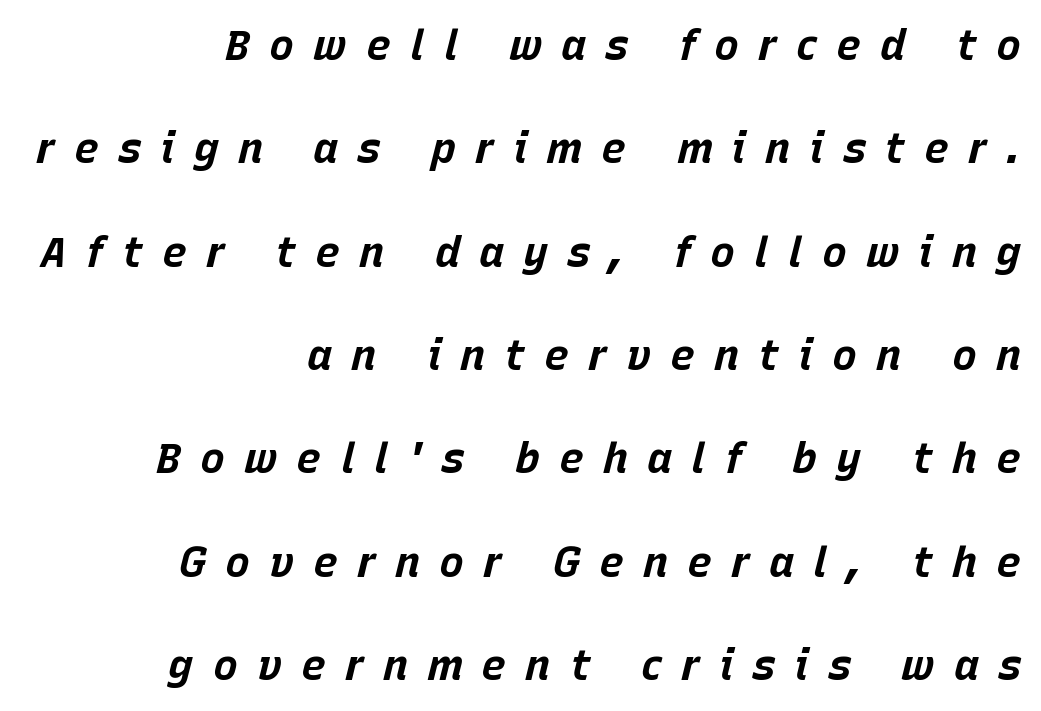
The face used here is rendered with a markedly widened letterfit. Horizontally, the lines are justified to the trailing edge only. Proportional: the letters do not fall into vertical columns. This rendering features lettering with no underline. There's an unmistakable incline to the writing here.
